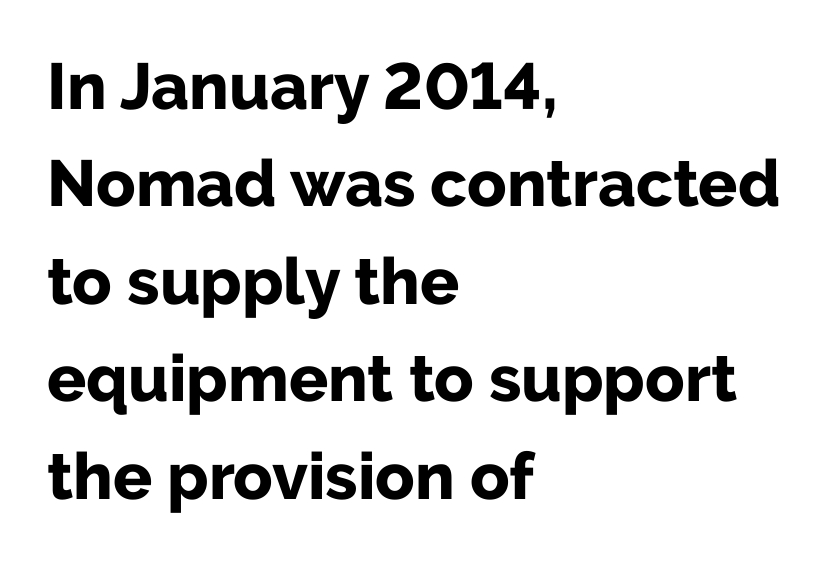
It's the straight-up-and-down kind of type. Caption: multi-line text, flush left, ragged right. Clear beneath every line of the passage. Strong, thick strokes mark this as bold type. Compared with typical paragraphs, the rows here are spaced about the same. Think of a printed novel: that variable character pitch is what you see here.
